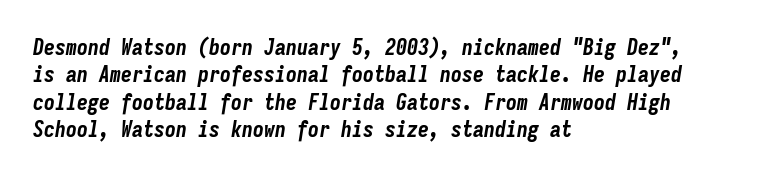
{"italic": "yes", "lean": "right", "slant_degrees": 9, "bold": "yes", "underline": "no", "align": "left", "line_spacing_ratio": 1.24, "letter_spacing": "normal", "letter_spacing_em": 0.0, "glyph_px": 22}
